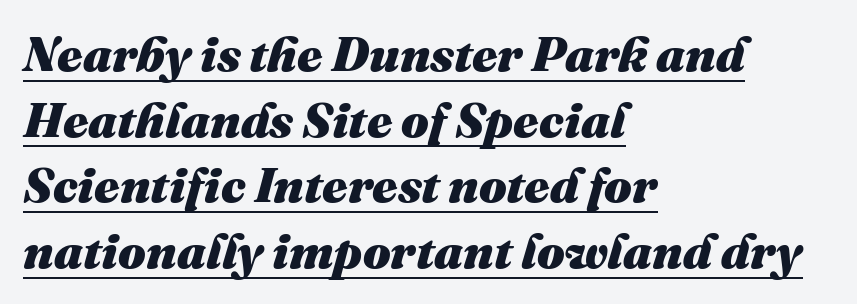
{"italic": "yes", "lean": "right", "slant_degrees": 16, "bold": "yes", "weight": "heavy", "width": "normal", "stroke_contrast": "medium", "x_height": "medium", "monospaced": "no", "underline": "yes", "align": "left", "line_spacing": "normal", "line_spacing_ratio": 1.34, "letter_spacing": "normal", "letter_spacing_em": 0.0, "glyph_px": 49}
